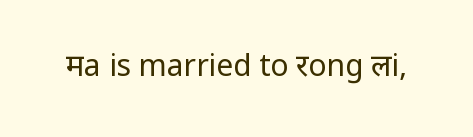
Q: Is the text bold? A: No.
Q: Is the text italic (slanted)? A: No, it is upright.
Q: Is the typeface a serif or a sans-serif typeface? A: Sans-serif.
Q: Is the text underlined? A: No.
Q: Is the spacing between letters normal or unusually wide? A: Normal.
Q: Width (condensed, normal, or wide)? A: Condensed.
Q: Stroke contrast? A: Low.
Q: x-height? A: Large.
Q: Monospaced? A: No.
